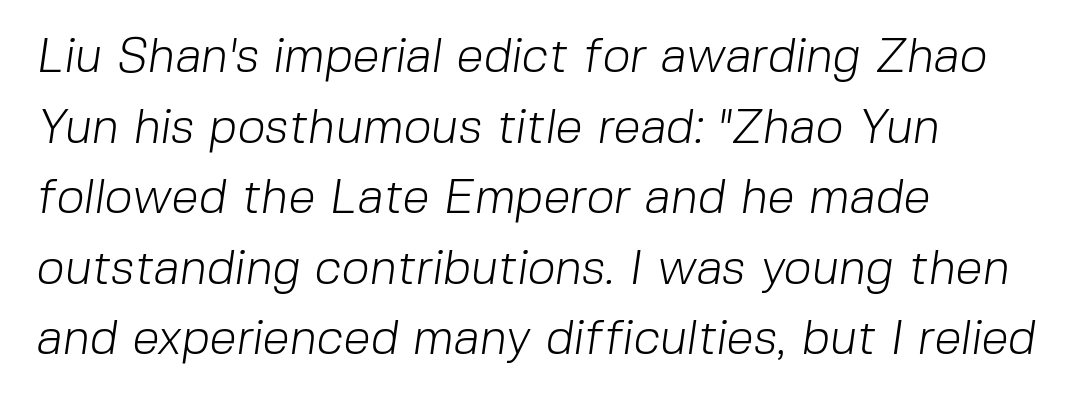
Caption: standard tracking, unaltered. Layout note: lines flush left. The zone under the glyphs is completely vacant. Type style note: lacks serifs.
